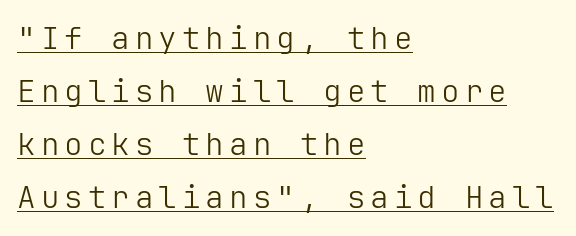
Q: Is the text bold? A: No.
Q: Is the text italic (slanted)? A: No, it is upright.
Q: Is the typeface a serif or a sans-serif typeface? A: Sans-serif.
Q: Is the text underlined? A: Yes.
Q: How is the paragraph aligned? A: Left-aligned.
Q: Width (condensed, normal, or wide)? A: Normal.
Q: Stroke contrast? A: Low.
Q: x-height? A: Medium.
